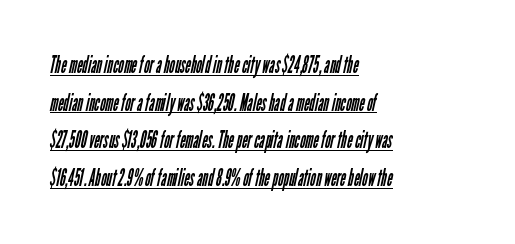
Somebody hit Ctrl+U on this one — the words are underlined. The strokes are not fattened; the text isn't bold. Summary of vertical rhythm: regular, with standard interline spacing. The rendering keeps characters at their native spacing.
